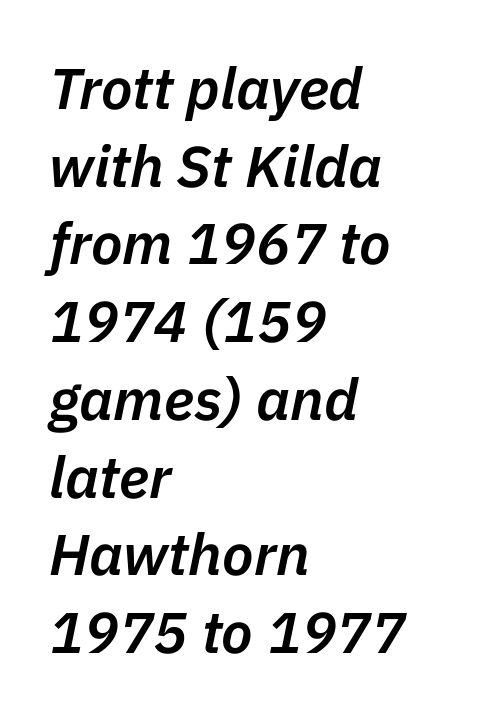
Q: Is the text bold? A: Semi-bold.
Q: Is the text italic (slanted)? A: Yes, it leans right by about 11 degrees.
Q: Is the text underlined? A: No.
Q: How is the paragraph aligned? A: Left-aligned.
Q: Is the spacing between letters normal or unusually wide? A: Normal.
Q: Is the spacing between lines tight, normal or loose? A: Normal.
Q: Width (condensed, normal, or wide)? A: Normal.
Q: Stroke contrast? A: Low.
Q: x-height? A: Medium.
Q: Monospaced? A: No.
